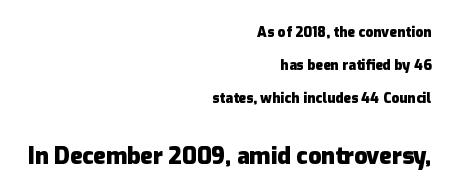
I'd describe the lettering as bold — thick and assertive. Each new line begins a long way beneath the previous one. Italic? Not at all — the glyphs are vertical. These lines stack with their right ends in a neat column.
